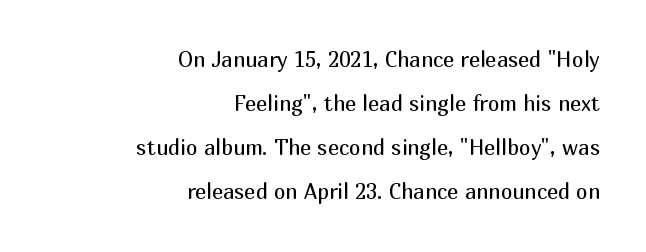
The foot of each line stays bare and open. Unbolded letterforms with no extra heft. Notice the wide empty band between every row — that's loose leading. The line texture is even and compact thanks to regular tracking. The lettering holds an erect, upright posture throughout.
